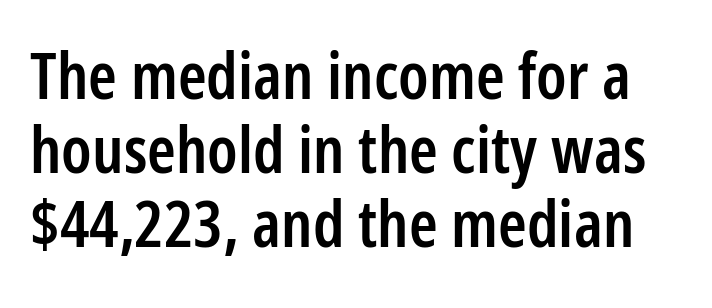
Q: Is the text bold? A: Semi-bold.
Q: Is the text italic (slanted)? A: No, it is upright.
Q: Is the typeface a serif or a sans-serif typeface? A: Sans-serif.
Q: Is the text underlined? A: No.
Q: Is the spacing between letters normal or unusually wide? A: Normal.
Q: Is the spacing between lines tight, normal or loose? A: Tight.
Q: Width (condensed, normal, or wide)? A: Condensed.
Q: Stroke contrast? A: Low.
Q: x-height? A: Medium.
Q: Monospaced? A: No.
